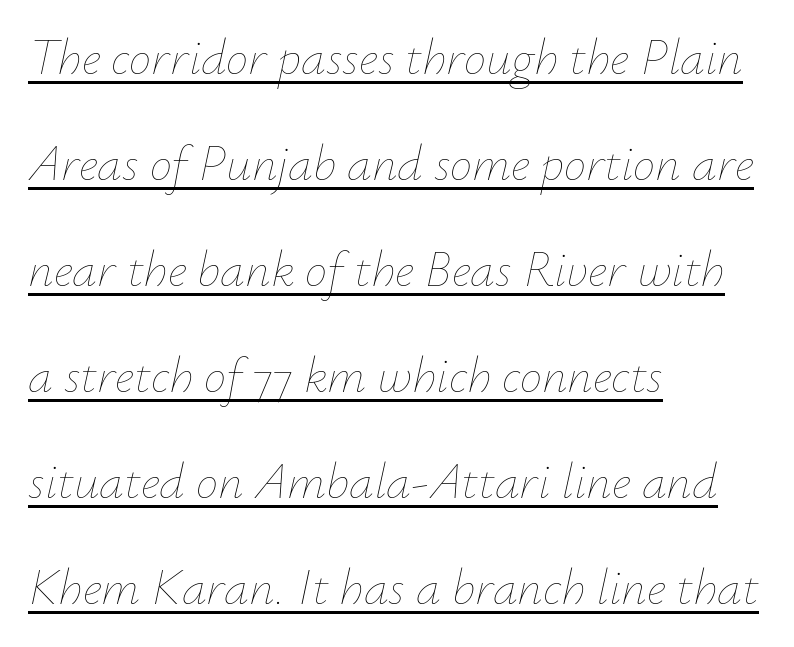
The image shows 50 px thin type, italic (leaning right); set left-aligned, loose line spacing (2.12x), normal letter spacing, underlined; low stroke contrast and a small x-height.
